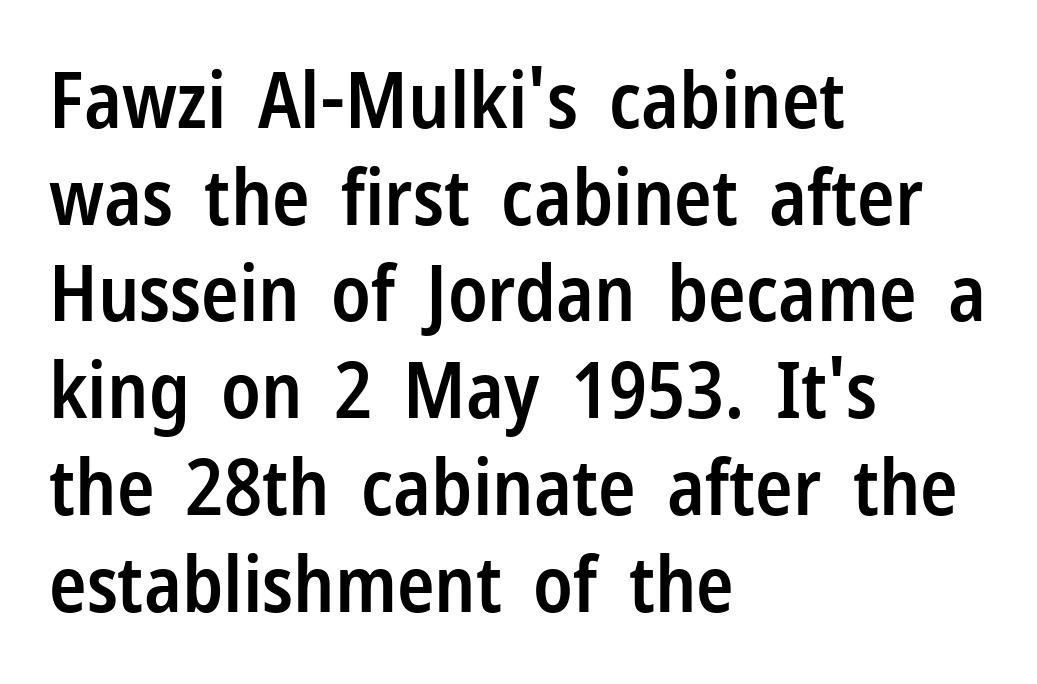
Q: Is the text bold? A: Semi-bold.
Q: Is the text italic (slanted)? A: No, it is upright.
Q: Is the typeface a serif or a sans-serif typeface? A: Sans-serif.
Q: Is the text underlined? A: No.
Q: How is the paragraph aligned? A: Left-aligned.
Q: Is the spacing between letters normal or unusually wide? A: Normal.
Q: Width (condensed, normal, or wide)? A: Condensed.
Q: Stroke contrast? A: Low.
Q: x-height? A: Medium.
Q: Monospaced? A: No.
